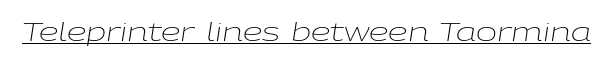
The image shows 25 px text type, italic (leaning right); set normal letter spacing, underlined.
